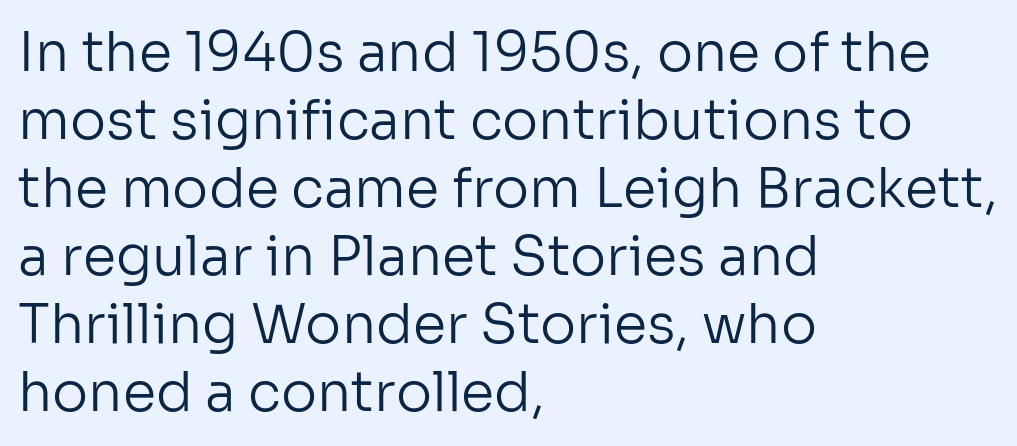
{"serif": "no", "italic": "no", "bold": "no", "weight": "regular", "width": "normal", "stroke_contrast": "low", "x_height": "medium", "monospaced": "no", "underline": "no", "align": "left", "line_spacing": "normal", "line_spacing_ratio": 1.26, "letter_spacing": "normal", "letter_spacing_em": 0.0, "glyph_px": 54}
